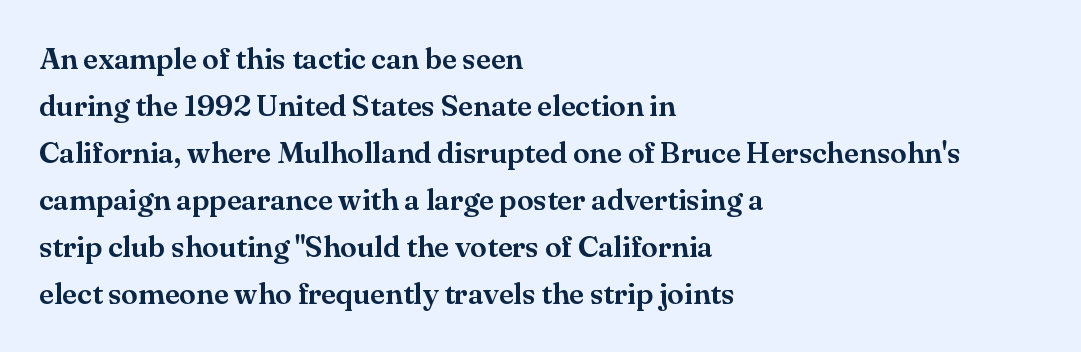
Q: Is the text italic (slanted)? A: No, it is upright.
Q: Is the typeface a serif or a sans-serif typeface? A: Serif.
Q: Is the text underlined? A: No.
Q: How is the paragraph aligned? A: Left-aligned.
Q: Is the spacing between letters normal or unusually wide? A: Normal.
Q: Is the spacing between lines tight, normal or loose? A: Normal.
Q: Width (condensed, normal, or wide)? A: Normal.
Q: Stroke contrast? A: Medium.
Q: x-height? A: Small.
Q: Monospaced? A: No.
